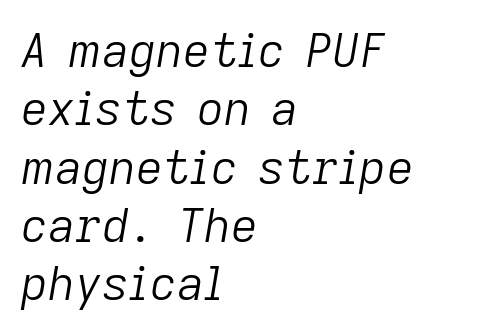
{"italic": "yes", "lean": "right", "slant_degrees": 9, "bold": "no", "weight": "light", "width": "normal", "stroke_contrast": "low", "x_height": "medium", "monospaced": "no", "underline": "no", "align": "left", "line_spacing_ratio": 1.24, "letter_spacing": "normal", "letter_spacing_em": 0.0, "glyph_px": 47}
